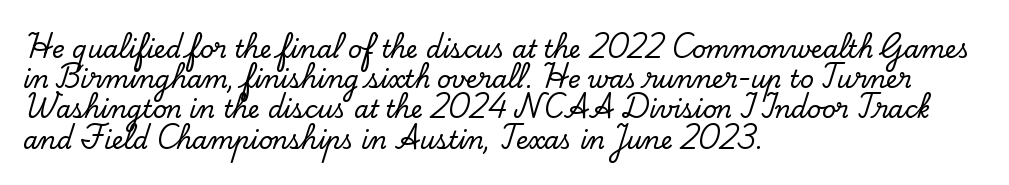
{"underline": "no", "align": "left", "line_spacing": "normal", "line_spacing_ratio": 1.26, "letter_spacing": "normal", "letter_spacing_em": 0.0, "glyph_px": 24}
